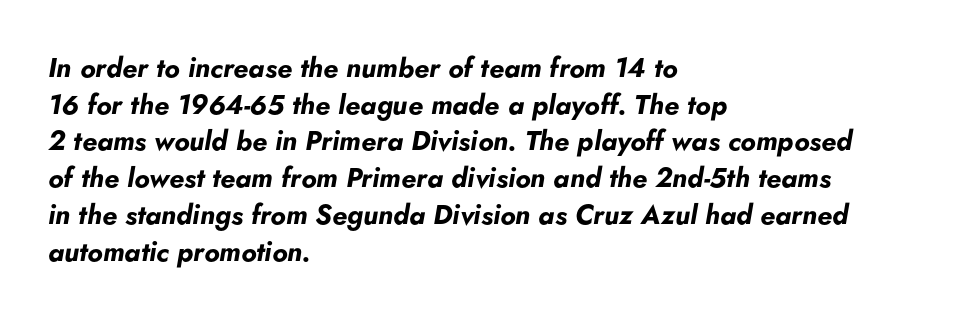
Successive baselines arrive at the customary interval. The glyphs are unaccompanied by any horizontal stroke below them. Where is the straight margin? On the left. Compared with typical body copy, the letter spacing here is the same. On the weight axis this lands at bold, roughly 700. Posture: slanted.
